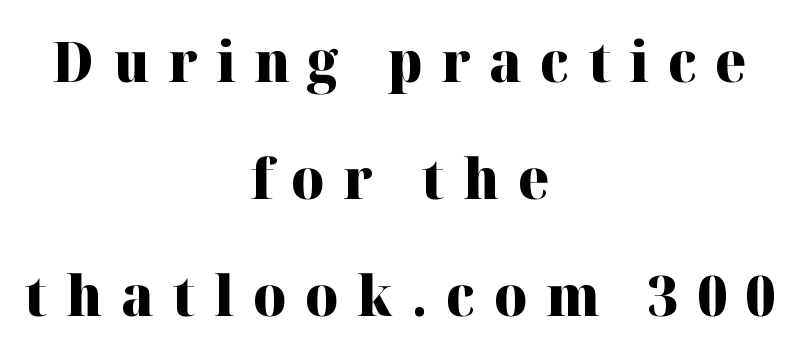
{"serif": "yes", "italic": "no", "bold": "yes", "weight": "heavy", "width": "normal", "stroke_contrast": "high", "x_height": "medium", "monospaced": "no", "underline": "no", "align": "center", "line_spacing": "loose", "line_spacing_ratio": 2.09, "letter_spacing": "wide", "letter_spacing_em": 0.33, "glyph_px": 56}
